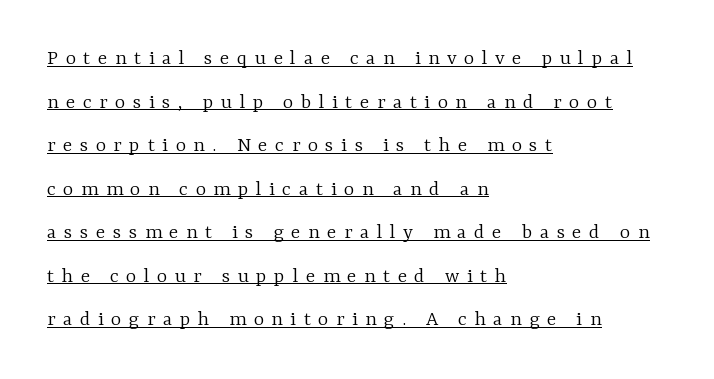
The image shows 22 px text type, upright; set left-aligned, loose line spacing (1.98x), unusually wide letter spacing (+0.34 em), underlined.
